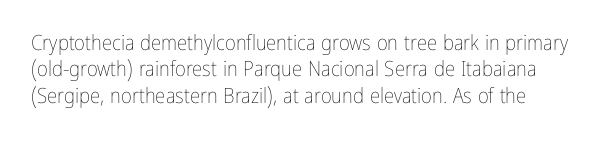
{"italic": "no", "bold": "no", "underline": "no", "line_spacing": "normal", "line_spacing_ratio": 1.26, "letter_spacing": "normal", "letter_spacing_em": 0.0, "glyph_px": 21}
